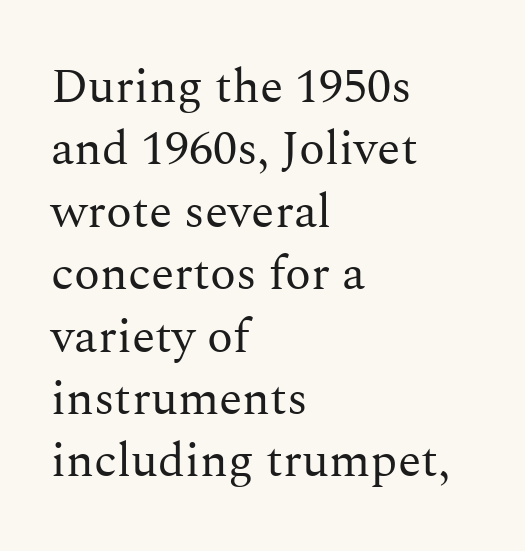
Examine the stroke ends and you'll spot serifs. Is the block centered? No — it sits flush against the left margin. Vertical stems look standard width or narrower in stroke. The foot of each line stays bare and open. Every character sits straight up, as roman type does.
